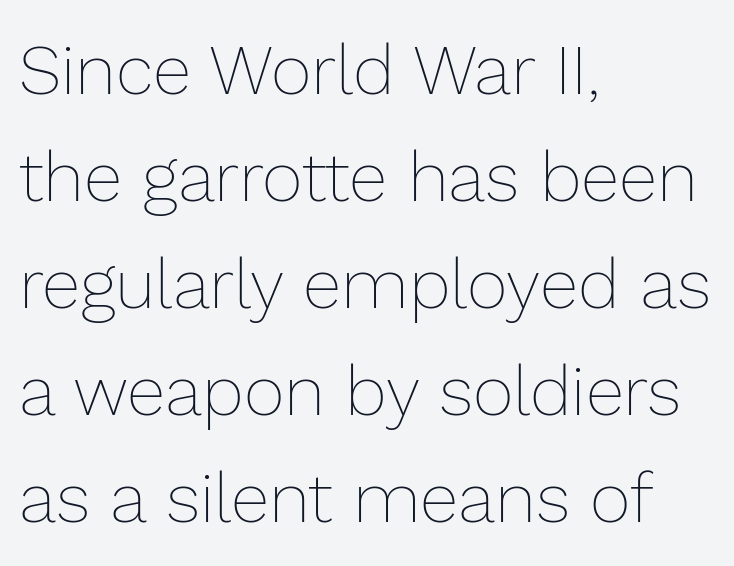
Q: Is the text bold? A: No.
Q: Is the text italic (slanted)? A: No, it is upright.
Q: Is the text underlined? A: No.
Q: How is the paragraph aligned? A: Left-aligned.
Q: Is the spacing between letters normal or unusually wide? A: Normal.
Q: Is the spacing between lines tight, normal or loose? A: Normal.
Q: Width (condensed, normal, or wide)? A: Normal.
Q: Stroke contrast? A: Low.
Q: x-height? A: Medium.
Q: Monospaced? A: No.
